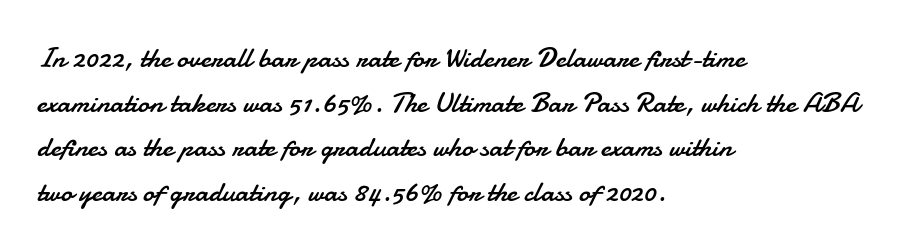
The image shows 29 px regular-weight sans-serif type; set left-aligned, normal line spacing (1.54x), normal letter spacing, not underlined; low stroke contrast and a small x-height.
